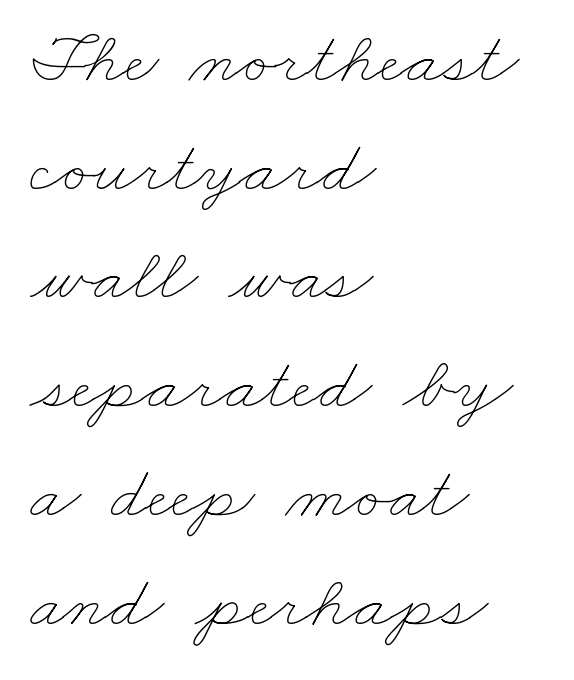
{"bold": "no", "weight": "thin", "width": "wide", "stroke_contrast": "low", "x_height": "small", "monospaced": "no", "underline": "no", "align": "left", "line_spacing": "normal", "line_spacing_ratio": 1.45, "letter_spacing": "normal", "letter_spacing_em": 0.0, "glyph_px": 75}
